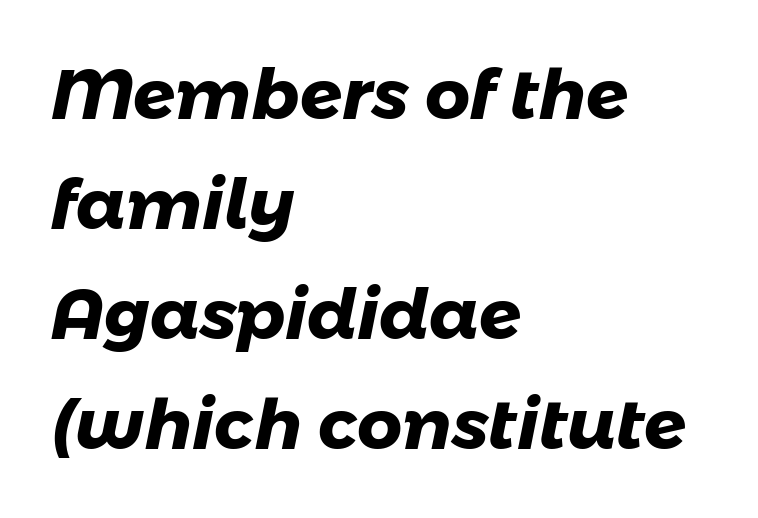
{"serif": "no", "bold": "yes", "weight": "heavy", "width": "normal", "stroke_contrast": "low", "x_height": "medium", "monospaced": "no", "underline": "no", "align": "left", "line_spacing": "normal", "line_spacing_ratio": 1.57, "letter_spacing": "normal", "letter_spacing_em": 0.0, "glyph_px": 70}
